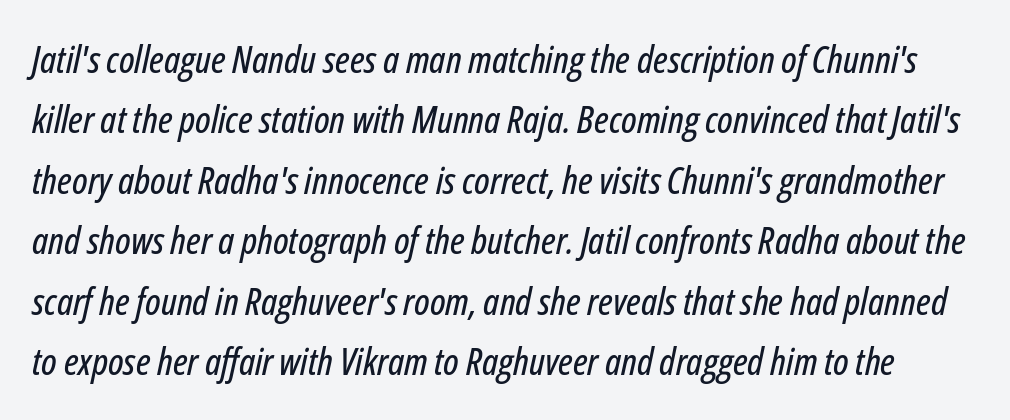
{"italic": "yes", "lean": "right", "slant_degrees": 12, "width": "condensed", "stroke_contrast": "low", "x_height": "medium", "monospaced": "no", "underline": "no", "line_spacing": "normal", "line_spacing_ratio": 1.59, "letter_spacing": "normal", "letter_spacing_em": 0.0, "glyph_px": 38}
